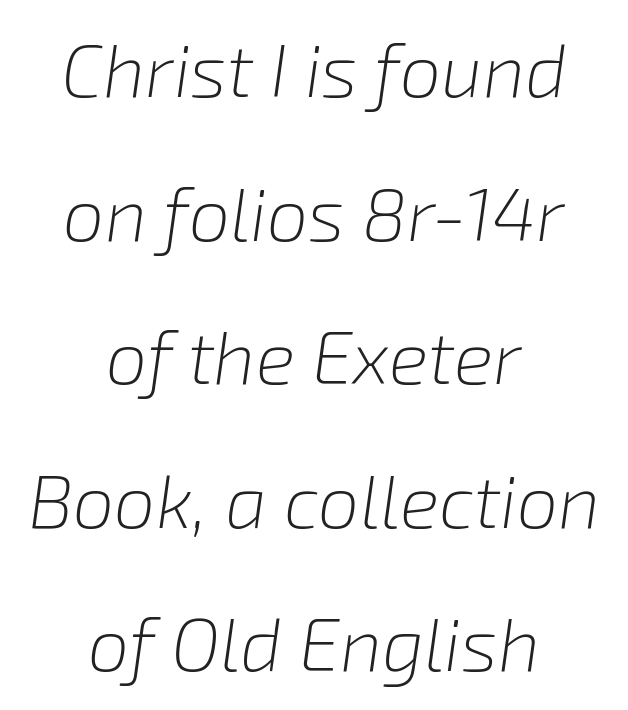
The image shows 74 px light type, italic (leaning right); set centered, loose line spacing (1.94x), normal letter spacing, not underlined; low stroke contrast and a medium x-height.
